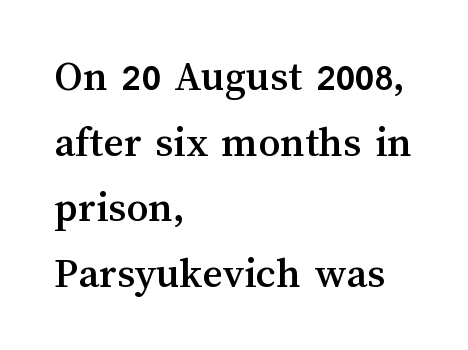
{"italic": "no", "width": "normal", "stroke_contrast": "medium", "x_height": "medium", "monospaced": "no", "underline": "no", "align": "left", "line_spacing": "normal", "line_spacing_ratio": 1.49, "letter_spacing": "normal", "letter_spacing_em": 0.0, "glyph_px": 44}
